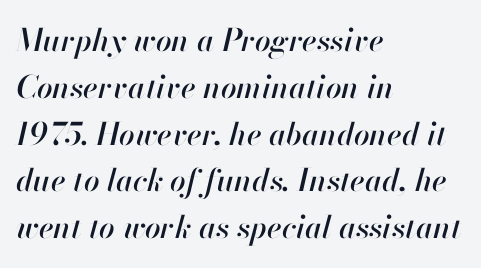
The image shows 31 px text type, italic (leaning right); set left-aligned, normal line spacing (1.51x), normal letter spacing, not underlined; high stroke contrast and a small x-height.
